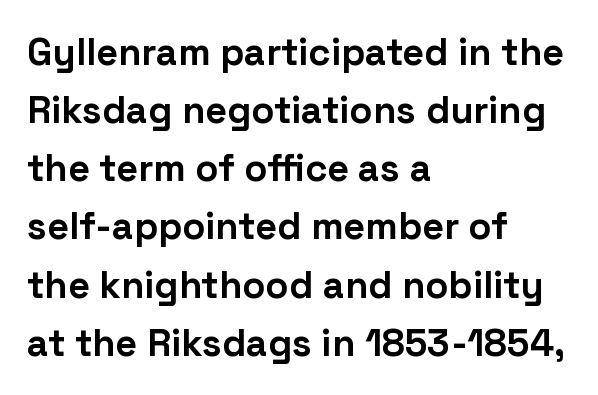
{"serif": "no", "italic": "no", "bold": "yes", "weight": "bold", "width": "normal", "stroke_contrast": "low", "x_height": "medium", "monospaced": "no", "underline": "no", "align": "left", "line_spacing": "normal", "line_spacing_ratio": 1.53, "letter_spacing": "normal", "letter_spacing_em": 0.0, "glyph_px": 38}
